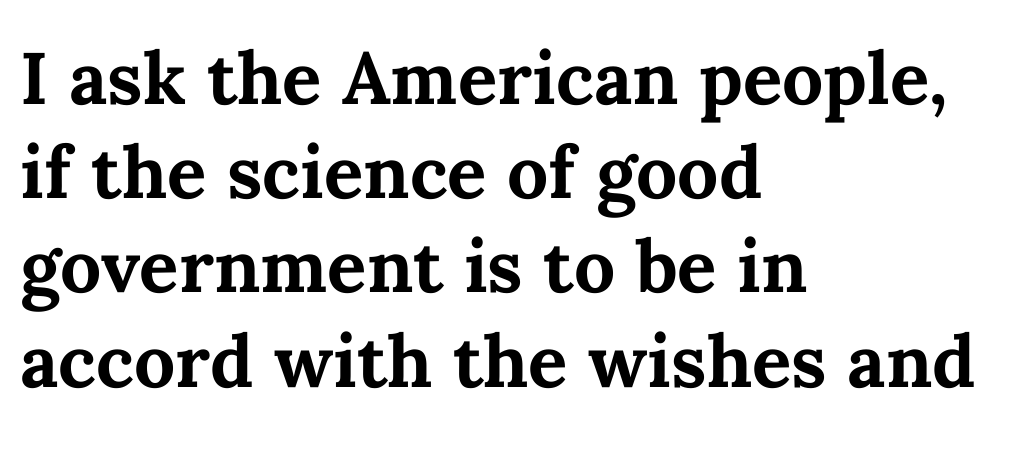
Q: Is the text bold? A: Yes.
Q: Is the text italic (slanted)? A: No, it is upright.
Q: Is the text underlined? A: No.
Q: How is the paragraph aligned? A: Left-aligned.
Q: Is the spacing between letters normal or unusually wide? A: Normal.
Q: Is the spacing between lines tight, normal or loose? A: Normal.
Q: Width (condensed, normal, or wide)? A: Normal.
Q: Stroke contrast? A: Medium.
Q: x-height? A: Medium.
Q: Monospaced? A: No.
